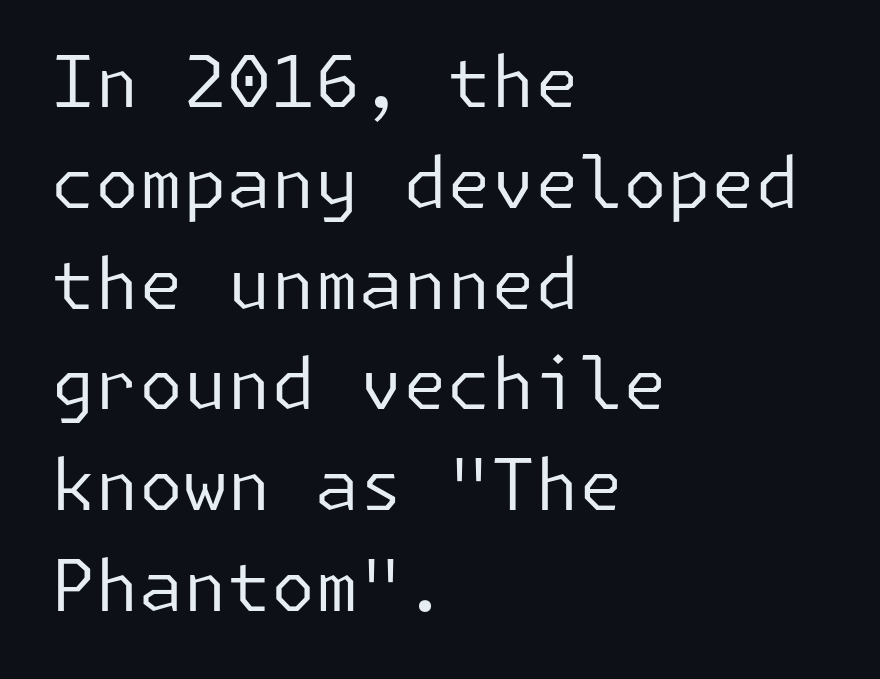
The image shows 71 px regular-weight sans-serif type, upright; set left-aligned, normal line spacing (1.42x), normal letter spacing, not underlined; low stroke contrast and a medium x-height.
